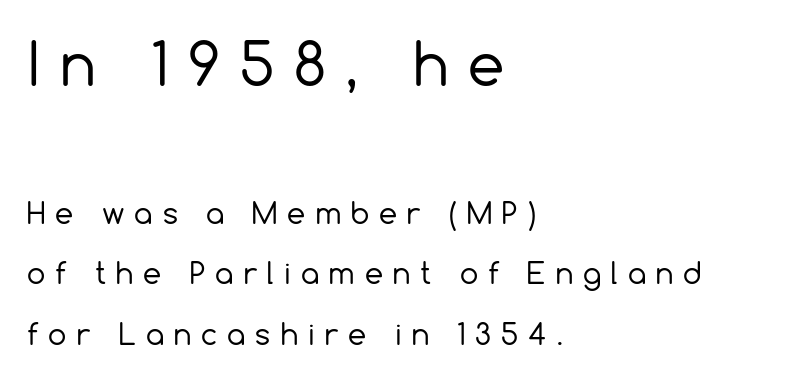
{"serif": "no", "italic": "no", "bold": "no", "weight": "regular", "width": "normal", "x_height": "medium", "monospaced": "no", "underline": "no", "align": "left", "line_spacing": "loose", "line_spacing_ratio": 2.08, "letter_spacing": "wide", "letter_spacing_em": 0.35, "larger_block": "first", "size_ratio": 2.0, "glyph_px": 58}
